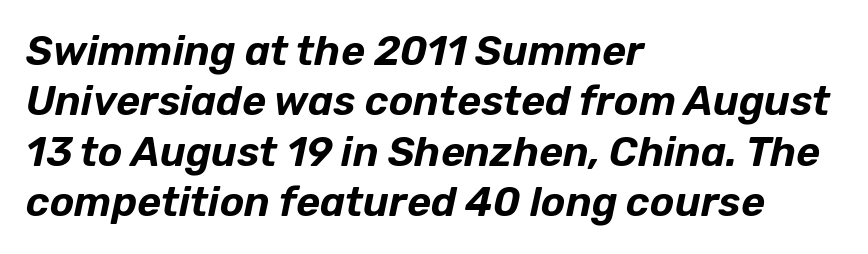
The image shows 41 px text type, italic (leaning right); set left-aligned, line spacing 1.23x, normal letter spacing, not underlined; low stroke contrast and a medium x-height.
